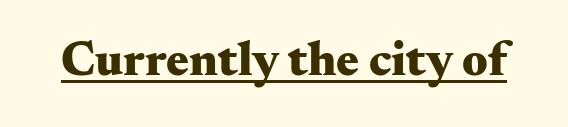
Q: Is the text bold? A: Yes.
Q: Is the text italic (slanted)? A: No, it is upright.
Q: Is the typeface a serif or a sans-serif typeface? A: Serif.
Q: Is the text underlined? A: Yes.
Q: Is the spacing between letters normal or unusually wide? A: Normal.
Q: Width (condensed, normal, or wide)? A: Wide.
Q: Stroke contrast? A: Medium.
Q: x-height? A: Small.
Q: Monospaced? A: No.
